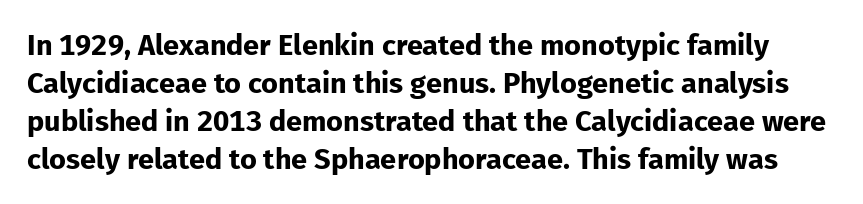
The image shows 29 px bold sans-serif type, upright; set normal line spacing (1.31x), normal letter spacing, not underlined; low stroke contrast and a medium x-height.
